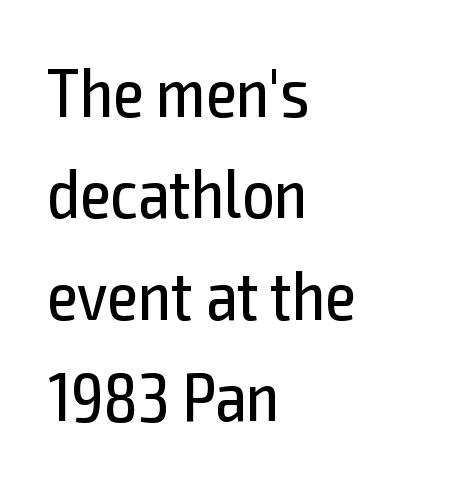
Q: Is the text bold? A: No.
Q: Is the text italic (slanted)? A: No, it is upright.
Q: Is the typeface a serif or a sans-serif typeface? A: Sans-serif.
Q: Is the text underlined? A: No.
Q: How is the paragraph aligned? A: Left-aligned.
Q: Is the spacing between letters normal or unusually wide? A: Normal.
Q: Is the spacing between lines tight, normal or loose? A: Normal.
Q: Width (condensed, normal, or wide)? A: Condensed.
Q: x-height? A: Medium.
Q: Monospaced? A: No.
